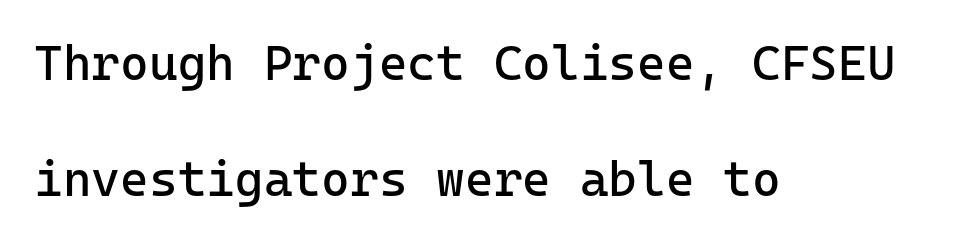
The glyphs are unaccompanied by any horizontal stroke below them. Summary of weight: not heavy and not bold. There is no visible air inserted between adjacent glyphs. Serifs: no, the terminals of the letterforms are clean. Nope, not italic — everything's standing straight. Line starts are locked; line ends wander.
